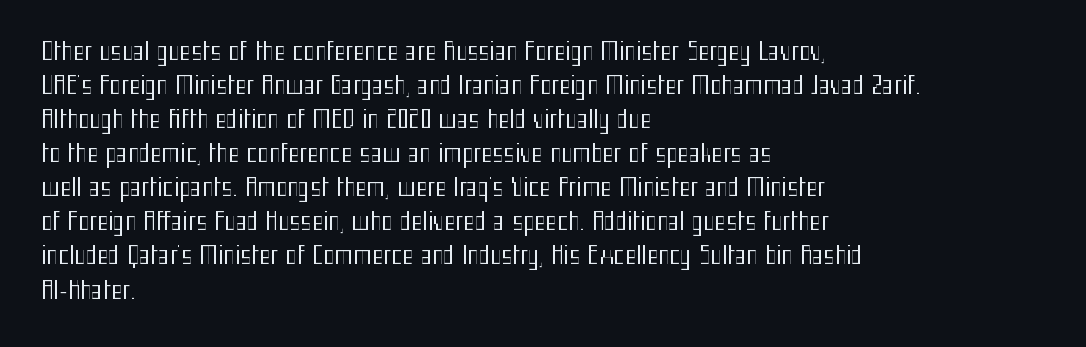
Q: Is the text bold? A: No.
Q: Is the text italic (slanted)? A: No, it is upright.
Q: Is the text underlined? A: No.
Q: How is the paragraph aligned? A: Left-aligned.
Q: Is the spacing between letters normal or unusually wide? A: Normal.
Q: Is the spacing between lines tight, normal or loose? A: Normal.
